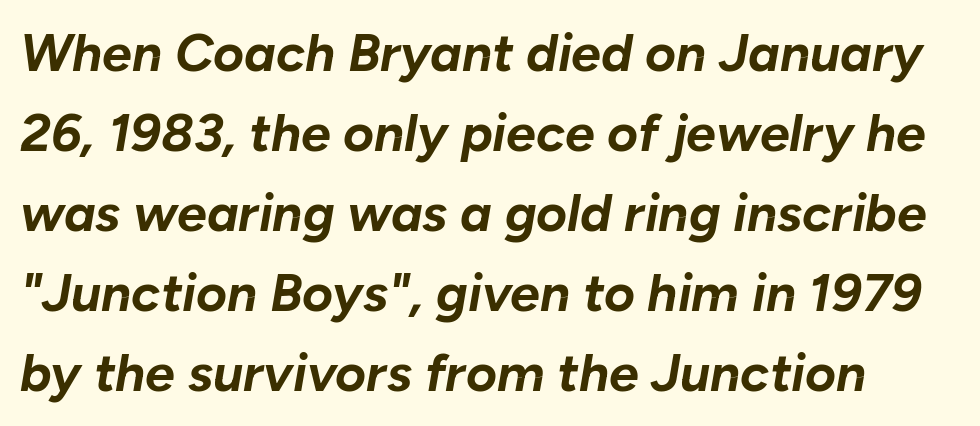
Q: Is the text bold? A: Yes.
Q: Is the text italic (slanted)? A: Yes, it leans right by about 10 degrees.
Q: Is the text underlined? A: No.
Q: Is the spacing between letters normal or unusually wide? A: Normal.
Q: Is the spacing between lines tight, normal or loose? A: Normal.
Q: Width (condensed, normal, or wide)? A: Normal.
Q: Stroke contrast? A: Low.
Q: x-height? A: Medium.
Q: Monospaced? A: No.
